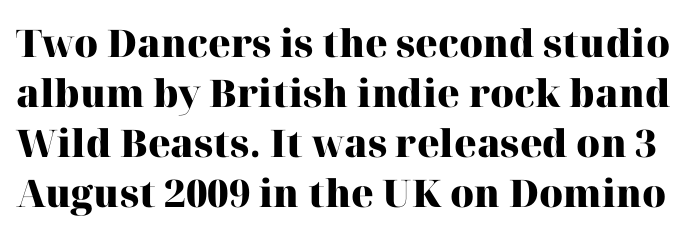
Q: Is the text bold? A: Yes.
Q: Is the text italic (slanted)? A: No, it is upright.
Q: Is the typeface a serif or a sans-serif typeface? A: Serif.
Q: Is the text underlined? A: No.
Q: Is the spacing between letters normal or unusually wide? A: Normal.
Q: Is the spacing between lines tight, normal or loose? A: Normal.
Q: Width (condensed, normal, or wide)? A: Normal.
Q: Stroke contrast? A: High.
Q: x-height? A: Medium.
Q: Monospaced? A: No.
